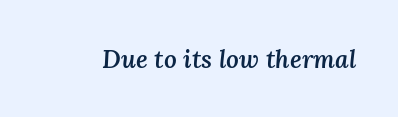
{"italic": "yes", "lean": "right", "slant_degrees": 3, "bold": "semi", "underline": "no", "letter_spacing": "normal", "letter_spacing_em": 0.0, "glyph_px": 25}
